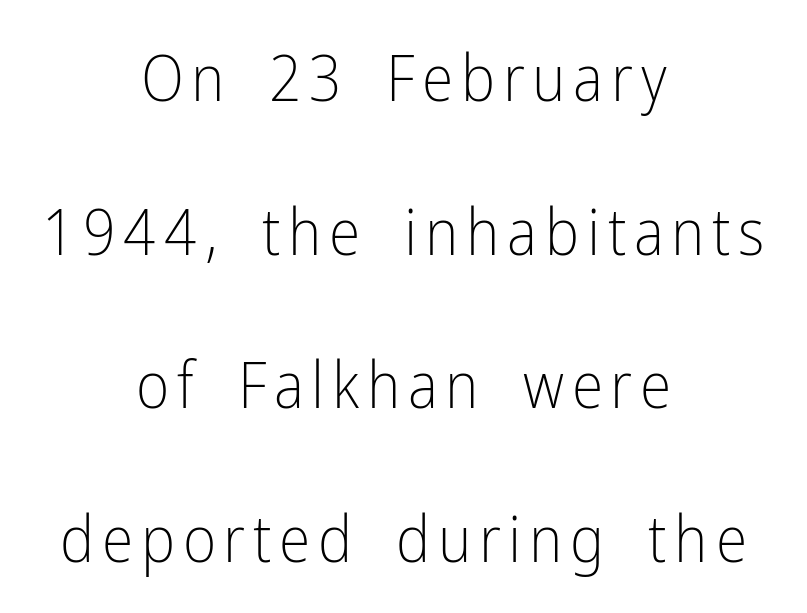
Q: Is the text bold? A: No.
Q: Is the text italic (slanted)? A: No, it is upright.
Q: Is the typeface a serif or a sans-serif typeface? A: Sans-serif.
Q: Is the text underlined? A: No.
Q: How is the paragraph aligned? A: Centered.
Q: Is the spacing between lines tight, normal or loose? A: Loose.
Q: Width (condensed, normal, or wide)? A: Condensed.
Q: Stroke contrast? A: Low.
Q: x-height? A: Medium.
Q: Monospaced? A: No.
